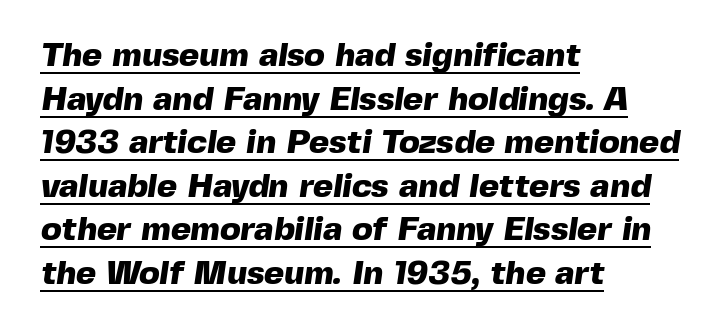
Nope, no serifs anywhere on these letters. The tracking reads as untouched default to a designer's eye. Do the characters align in a grid? No, the font is proportional. The specimen includes a rule beneath the text block's lines. Heavy, bold letterforms. The rag falls on the right side of this text block.
